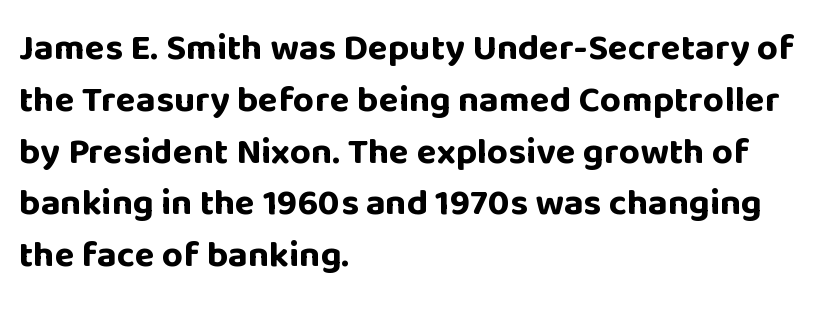
Q: Is the text bold? A: Yes.
Q: Is the text italic (slanted)? A: No, it is upright.
Q: Is the typeface a serif or a sans-serif typeface? A: Sans-serif.
Q: Is the text underlined? A: No.
Q: How is the paragraph aligned? A: Left-aligned.
Q: Is the spacing between letters normal or unusually wide? A: Normal.
Q: Is the spacing between lines tight, normal or loose? A: Normal.
Q: Width (condensed, normal, or wide)? A: Normal.
Q: Stroke contrast? A: Low.
Q: x-height? A: Large.
Q: Monospaced? A: No.
